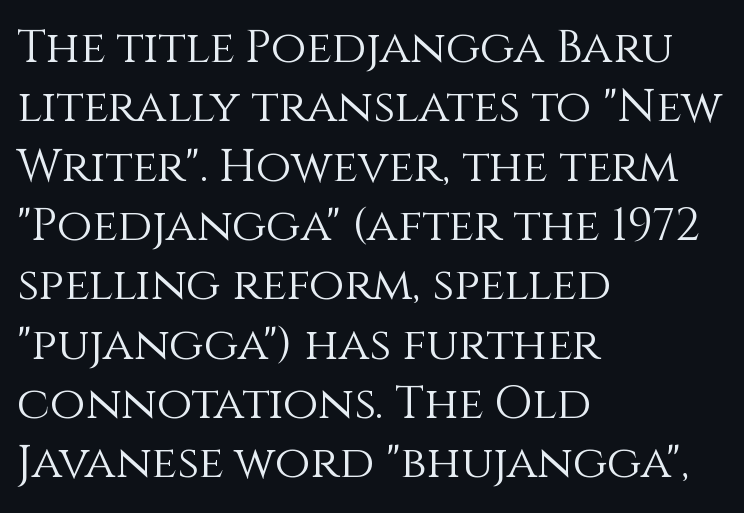
{"italic": "no", "bold": "no", "weight": "light", "width": "normal", "x_height": "large", "monospaced": "no", "underline": "no", "align": "left", "line_spacing": "normal", "line_spacing_ratio": 1.29, "letter_spacing": "normal", "letter_spacing_em": 0.0, "glyph_px": 46}
